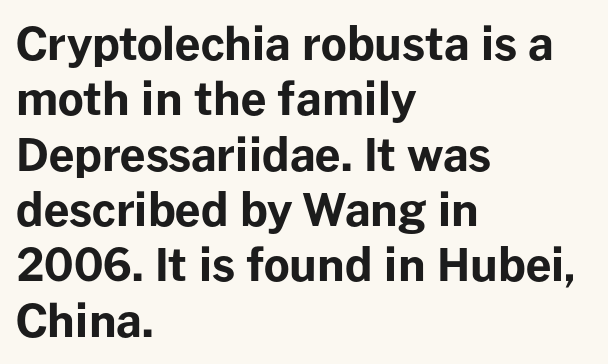
The image shows 45 px bold sans-serif type, upright; set left-aligned, line spacing 1.23x, normal letter spacing, not underlined; low stroke contrast and a medium x-height.
